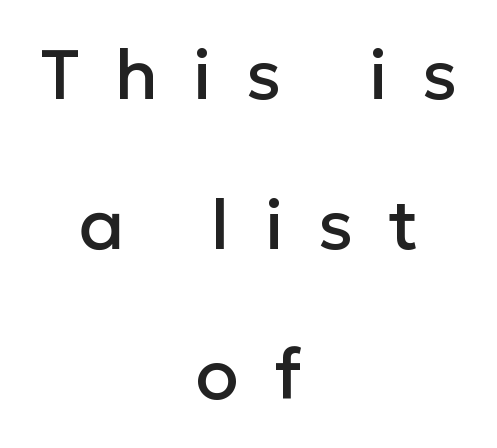
The image shows 71 px sans-serif type, upright; set centered, loose line spacing (2.11x), unusually wide letter spacing (+0.49 em), not underlined; low stroke contrast and a medium x-height.
